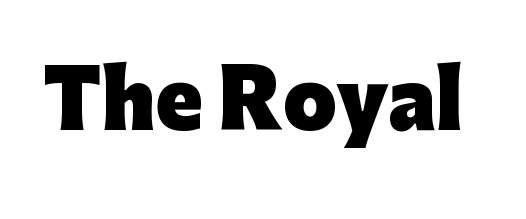
{"serif": "no", "italic": "no", "bold": "yes", "weight": "heavy", "width": "normal", "stroke_contrast": "low", "x_height": "medium", "monospaced": "no", "underline": "no", "letter_spacing": "normal", "letter_spacing_em": 0.0, "glyph_px": 77}
